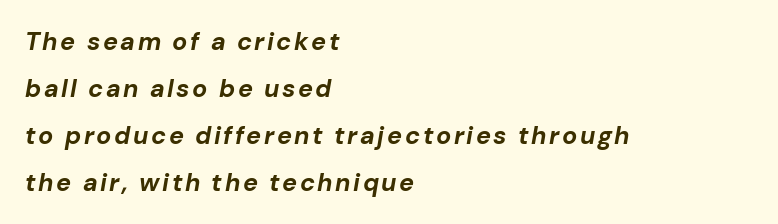
{"italic": "yes", "lean": "right", "slant_degrees": 10, "bold": "yes", "underline": "no", "align": "left", "line_spacing_ratio": 1.88, "glyph_px": 25}
